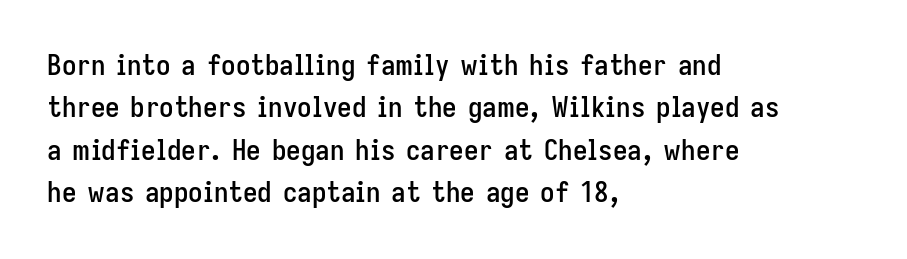
Interline gaps are of average width in this sample. The rendering keeps characters at their native spacing. The setting favours the left margin, as ordinary paragraphs usually do. A typesetter would call this proportional, since set widths differ per character. Nope, not italic — everything's standing straight. Just letters on the line, the space beneath them empty.
